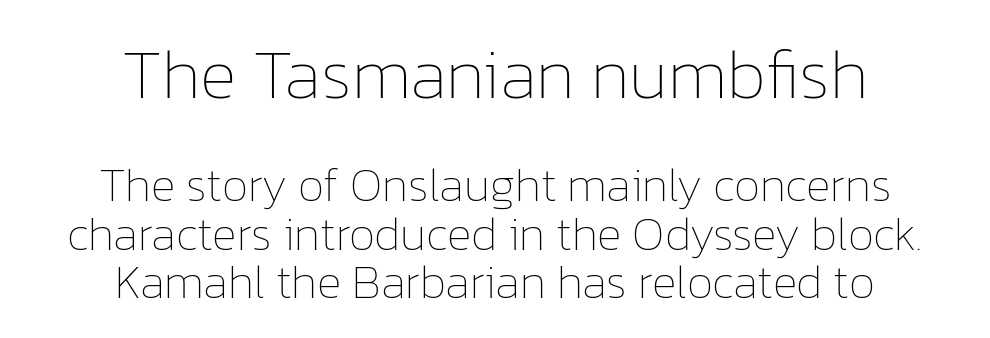
The font's upright variant was chosen for this text. The face used here is proportionally spaced, like ordinary book or web type. The setting favours the middle, as headings and verse often do. Quick note: interline space is minimal. Stem width sits at or under what a default text font uses.
